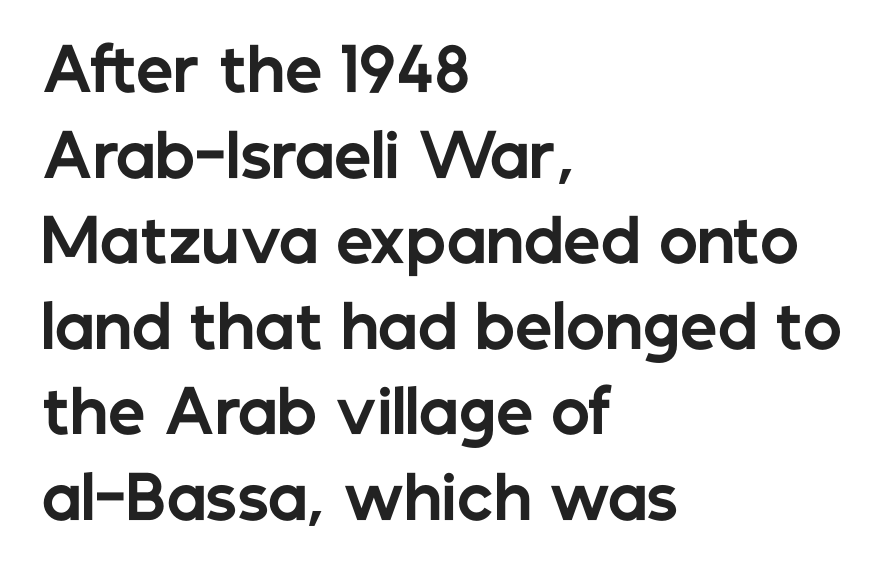
The image shows 59 px bold sans-serif type, upright; set left-aligned, normal line spacing (1.45x), normal letter spacing, not underlined; low stroke contrast and a medium x-height.
